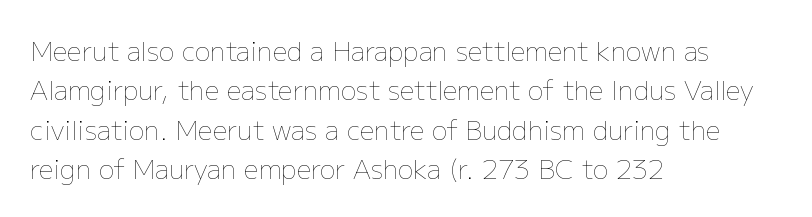
The image shows 26 px text type, upright; set left-aligned, normal line spacing (1.51x), normal letter spacing, not underlined.
